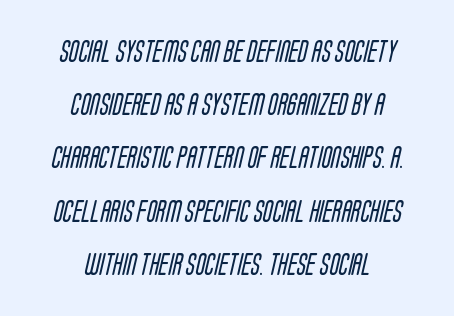
The string is rendered with underlining switched off. No letter is thick-stroked: the sample isn't bold. These lines stand farther apart than default settings would place them. Short note: letters normally spaced. Leftover space on each line is divided equally before and after the words.
